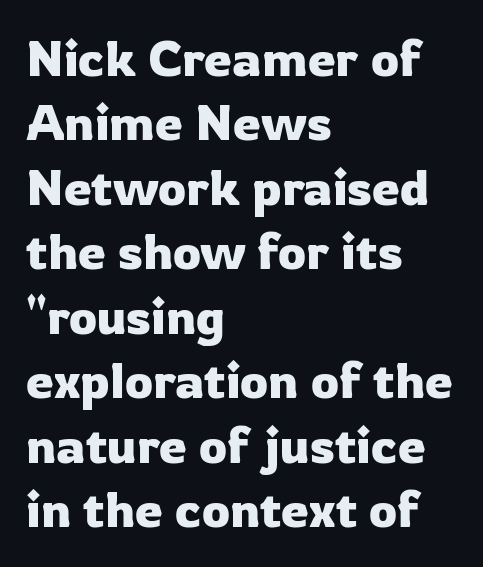
{"serif": "no", "italic": "no", "width": "normal", "stroke_contrast": "low", "x_height": "medium", "monospaced": "no", "underline": "no", "align": "left", "line_spacing": "normal", "line_spacing_ratio": 1.29, "letter_spacing": "normal", "letter_spacing_em": 0.0, "glyph_px": 50}
